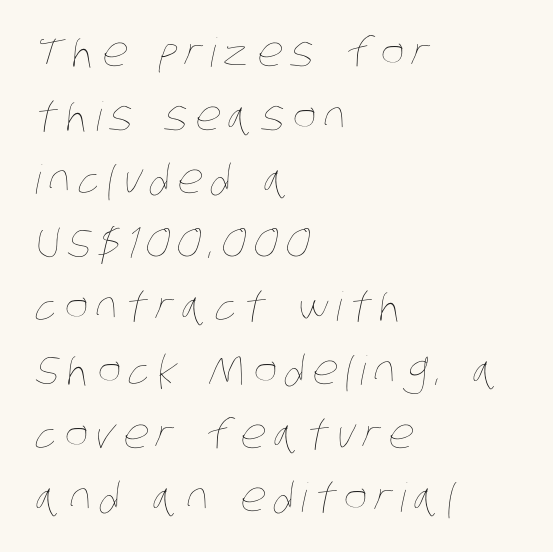
The image shows 40 px thin, condensed type; set left-aligned, normal line spacing (1.59x), not underlined; low stroke contrast and a large x-height.
